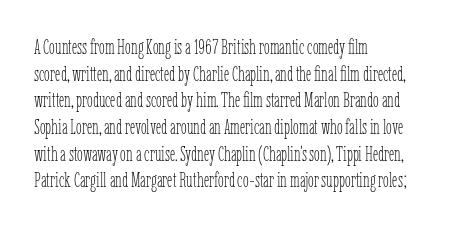
{"italic": "no", "bold": "no", "underline": "no", "align": "left", "line_spacing": "normal", "line_spacing_ratio": 1.27, "letter_spacing": "normal", "letter_spacing_em": 0.0, "glyph_px": 21}
